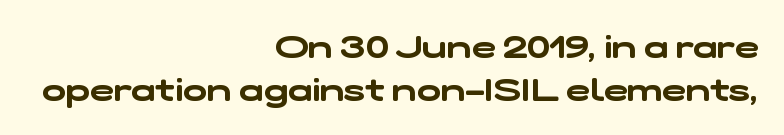
Nothing sits at the stroke ends, so this counts as sans-serif. A normal amount of white space separates one row of letters from the next. Unmarked baselines from the first word to the last. Compared with typical body copy, the letter spacing here is the same. Every row of glyphs terminates at an identical x-position on the right.
